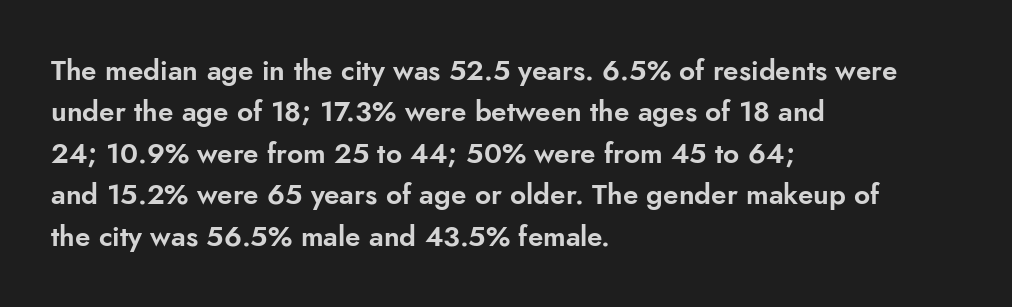
Compared with a centered layout, this one pins lines to the left instead. The letters stand straight up with perfectly vertical stems. Vertically, the passage feels balanced, rows spaced as you'd expect. Bare-footed words on every line. The type family on display is of the sans-serif kind.
